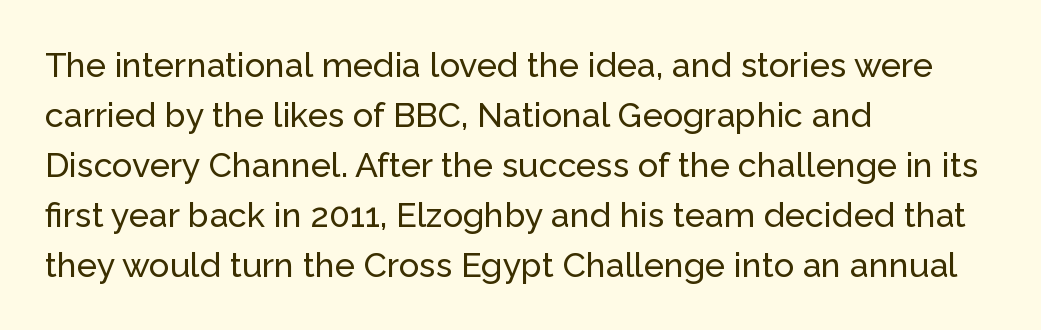
Q: Is the text italic (slanted)? A: No, it is upright.
Q: Is the typeface a serif or a sans-serif typeface? A: Sans-serif.
Q: Is the text underlined? A: No.
Q: How is the paragraph aligned? A: Left-aligned.
Q: Is the spacing between letters normal or unusually wide? A: Normal.
Q: Is the spacing between lines tight, normal or loose? A: Normal.
Q: Width (condensed, normal, or wide)? A: Normal.
Q: Stroke contrast? A: Low.
Q: x-height? A: Medium.
Q: Monospaced? A: No.
